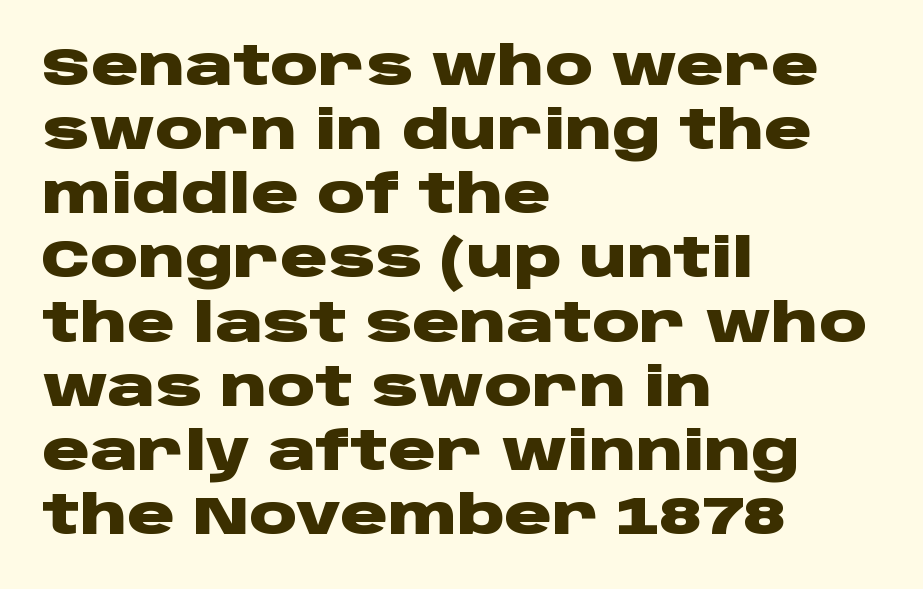
The image shows 53 px heavy, wide sans-serif type, upright; set left-aligned, line spacing 1.21x, normal letter spacing, not underlined; low stroke contrast and a large x-height.
